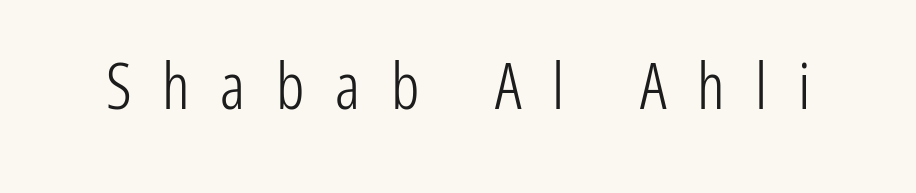
Each letter keeps its own natural width here, so spacing adapts to shape. Each letter's strokes conclude bluntly, with no projecting serifs. There is plenty of visible air inserted between adjacent glyphs. Unbolded letterforms with no extra heft. You can tell it's not italic because the verticals are truly vertical. The glyphs are unaccompanied by any horizontal stroke below them.
